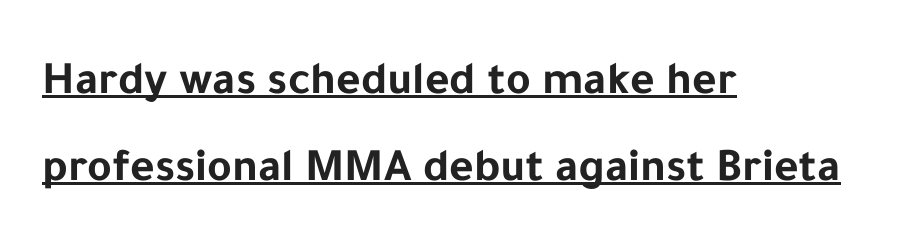
The image shows 47 px bold sans-serif type, upright; set left-aligned, line spacing 1.85x, normal letter spacing, underlined; low stroke contrast and a medium x-height.
